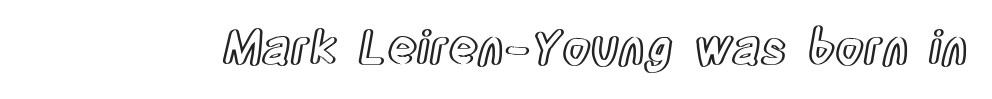
The image shows 46 px condensed type; set normal letter spacing, not underlined; a large x-height.
